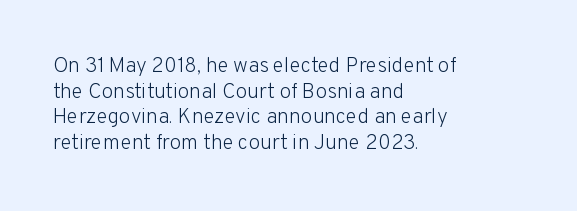
Does extra space separate the letters? No, they use regular spacing. The passage is arranged the way most books set body copy — flush left. The area under the type is left untouched. The face looks like a standard text weight, possibly lighter. Notice how the stems are strictly vertical — no italics here.
